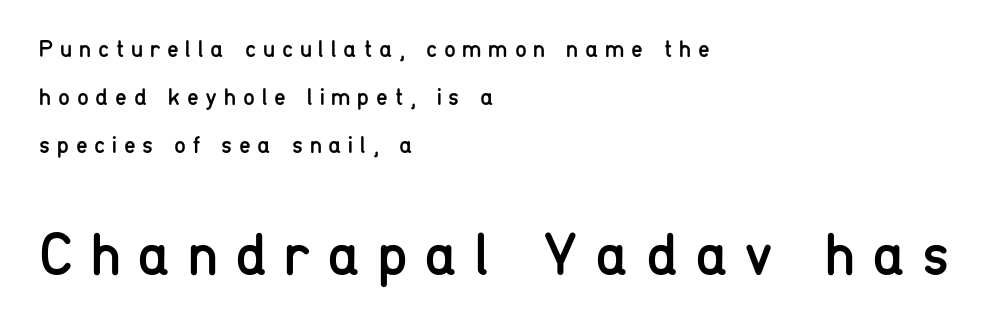
{"serif": "no", "italic": "no", "bold": "no", "weight": "regular", "width": "condensed", "stroke_contrast": "low", "x_height": "medium", "monospaced": "no", "underline": "no", "align": "left", "line_spacing": "loose", "line_spacing_ratio": 2.0, "letter_spacing": "wide", "letter_spacing_em": 0.28, "larger_block": "second", "size_ratio": 2.5, "glyph_px": 60}
